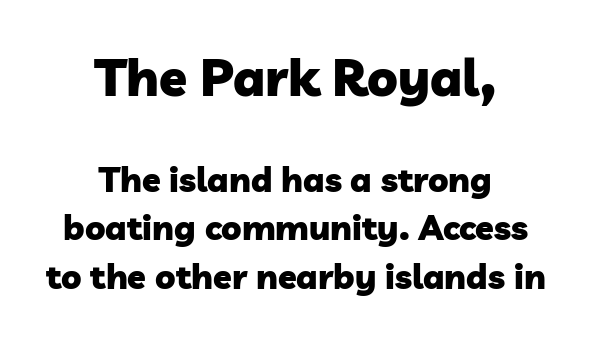
{"serif": "no", "bold": "yes", "weight": "heavy", "width": "normal", "stroke_contrast": "low", "x_height": "medium", "monospaced": "no", "underline": "no", "align": "center", "line_spacing": "normal", "line_spacing_ratio": 1.42, "letter_spacing": "normal", "letter_spacing_em": 0.0, "larger_block": "first", "size_ratio": 1.5, "glyph_px": 51}
